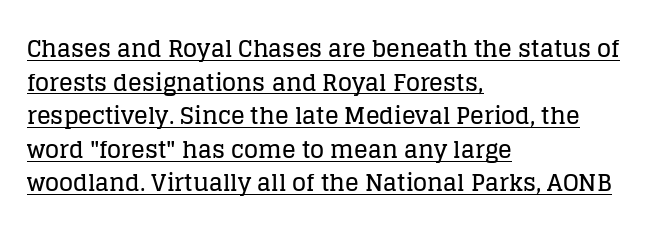
{"italic": "no", "underline": "yes", "align": "left", "line_spacing": "normal", "line_spacing_ratio": 1.46, "letter_spacing": "normal", "letter_spacing_em": 0.0, "glyph_px": 23}
